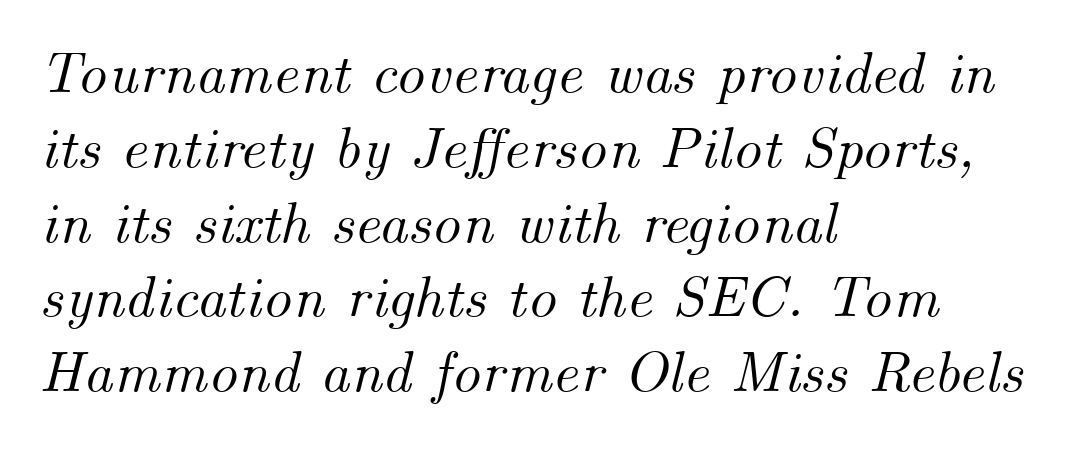
{"italic": "yes", "lean": "right", "slant_degrees": 14, "width": "normal", "stroke_contrast": "medium", "x_height": "small", "monospaced": "no", "underline": "no", "align": "left", "line_spacing": "normal", "line_spacing_ratio": 1.29, "letter_spacing": "normal", "letter_spacing_em": 0.0, "glyph_px": 58}
